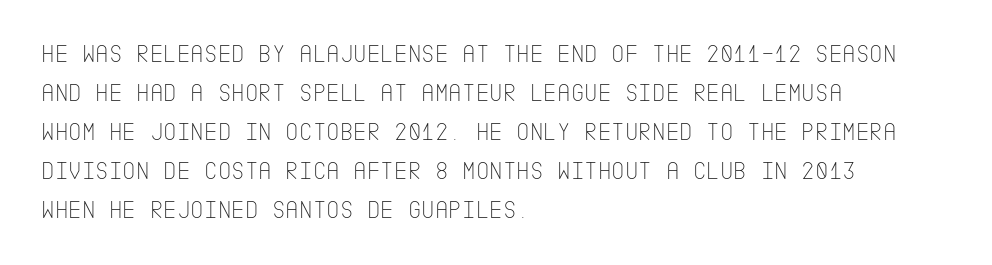
Each new line begins a customary step beneath the previous one. Students, note that the glyphs here touch the page at normal intervals. Letters rest on an invisible, unmarked baseline. Posture: upright roman.
